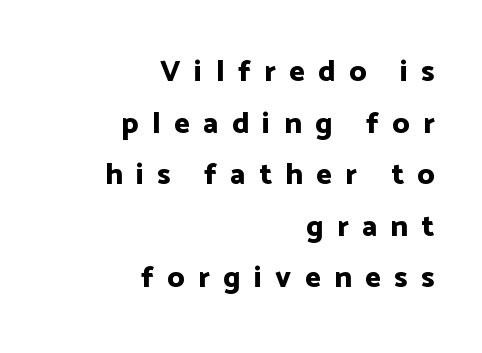
Q: Is the text bold? A: Yes.
Q: Is the text italic (slanted)? A: No, it is upright.
Q: Is the typeface a serif or a sans-serif typeface? A: Sans-serif.
Q: Is the text underlined? A: No.
Q: How is the paragraph aligned? A: Right-aligned.
Q: Is the spacing between letters normal or unusually wide? A: Unusually wide.
Q: Width (condensed, normal, or wide)? A: Normal.
Q: Stroke contrast? A: Low.
Q: x-height? A: Medium.
Q: Monospaced? A: No.
